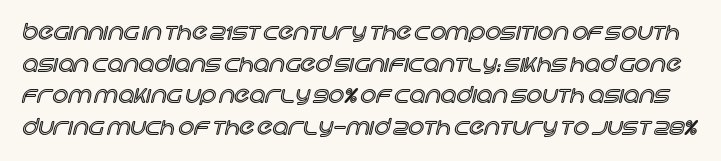
{"underline": "no", "line_spacing": "normal", "line_spacing_ratio": 1.44, "letter_spacing": "normal", "letter_spacing_em": 0.0, "glyph_px": 22}
